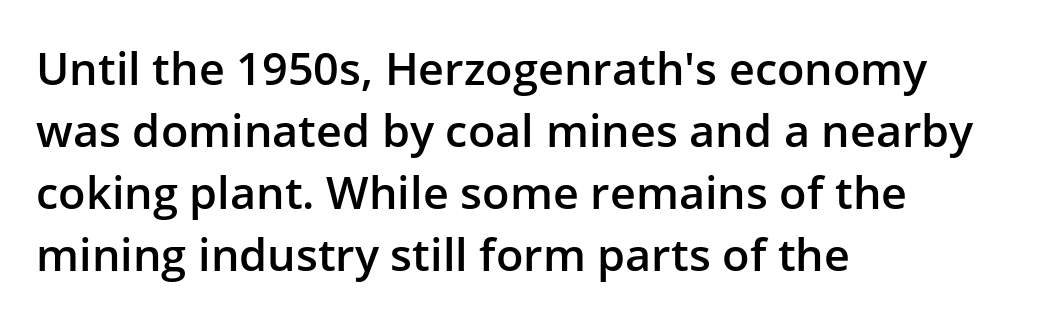
Q: Is the text bold? A: Semi-bold.
Q: Is the text italic (slanted)? A: No, it is upright.
Q: Is the typeface a serif or a sans-serif typeface? A: Sans-serif.
Q: Is the text underlined? A: No.
Q: How is the paragraph aligned? A: Left-aligned.
Q: Is the spacing between letters normal or unusually wide? A: Normal.
Q: Is the spacing between lines tight, normal or loose? A: Normal.
Q: Width (condensed, normal, or wide)? A: Normal.
Q: Stroke contrast? A: Low.
Q: x-height? A: Medium.
Q: Monospaced? A: No.
